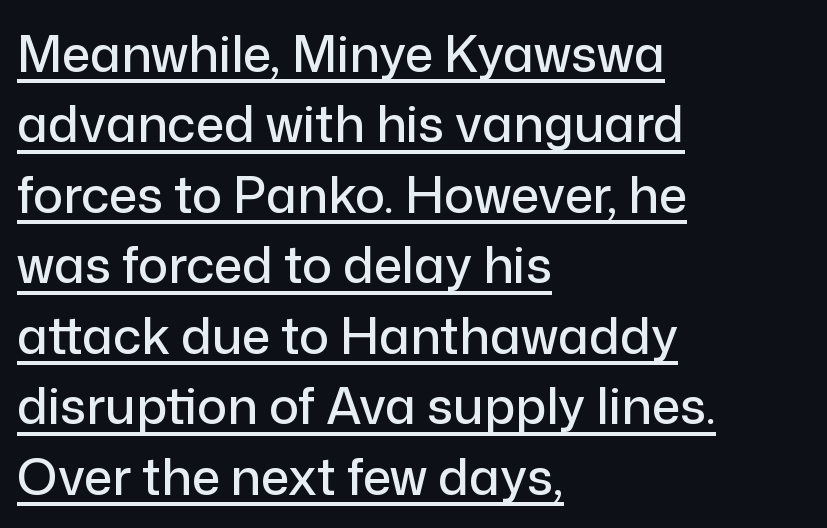
{"serif": "no", "italic": "no", "width": "normal", "stroke_contrast": "low", "x_height": "medium", "monospaced": "no", "underline": "yes", "align": "left", "line_spacing": "normal", "line_spacing_ratio": 1.41, "letter_spacing": "normal", "letter_spacing_em": 0.0, "glyph_px": 50}
